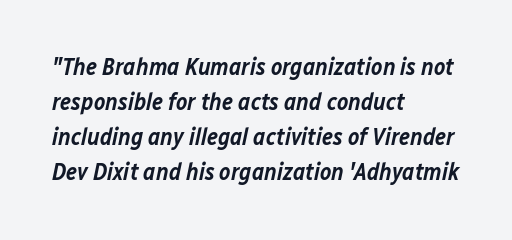
Nothing unusual about the tracking: characters are spaced as the font intends. The lines sit at an ordinary, default distance from one another. Typesetter's note: demi weight, one step under bold. The whole block is typeset with a tilt.
